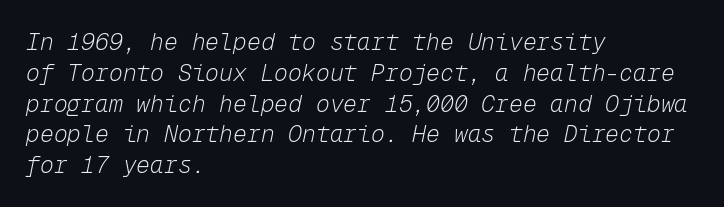
The image shows 23 px text type, italic (leaning right); set left-aligned, normal line spacing (1.34x), normal letter spacing, not underlined.
